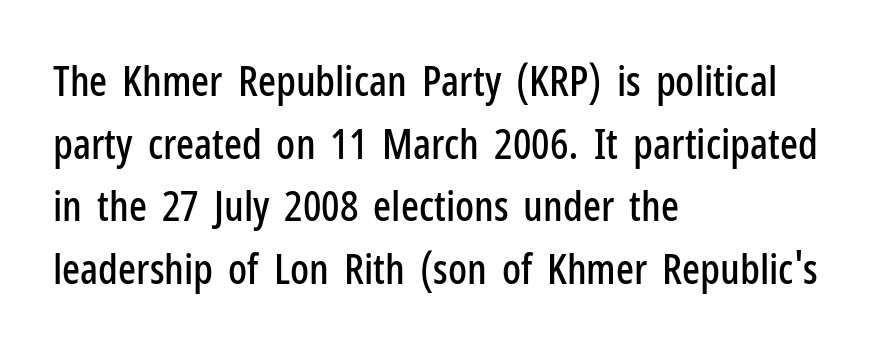
Type style note: lacks serifs. Reading down the block, your eye returns to a fixed left position each line. The passage shown is typed in a proportional face where columns would drift. The letters stand straight up with perfectly vertical stems. Tracking here is standard; glyphs follow each other at the usual distance. Has an underline been added? It has not.
